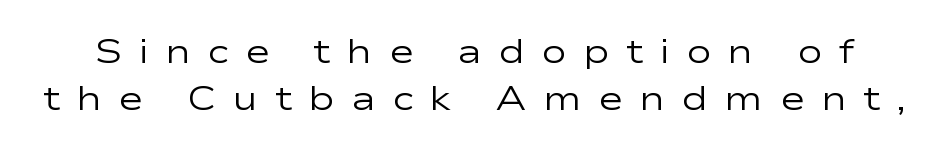
The rendering uses a moderate line-height, typical for paragraphs. Weight class: somewhere from thin through regular. Here the designer chose a conventional face with non-uniform glyph widths. The rendering shows plain stroke endings on the letterforms — a sans-serif design.
